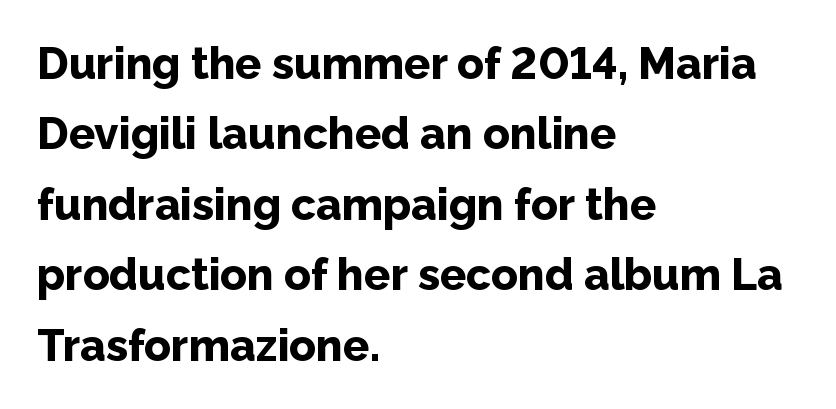
{"serif": "no", "italic": "no", "bold": "yes", "weight": "bold", "width": "normal", "stroke_contrast": "low", "x_height": "medium", "monospaced": "no", "underline": "no", "align": "left", "line_spacing": "normal", "line_spacing_ratio": 1.6, "letter_spacing": "normal", "letter_spacing_em": 0.0, "glyph_px": 44}
